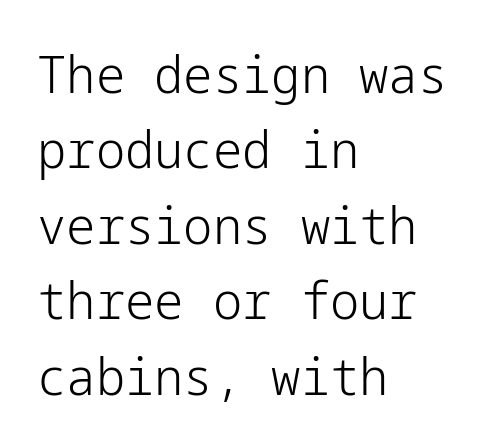
The image shows 52 px light sans-serif type, upright; set left-aligned, normal line spacing (1.45x), normal letter spacing, not underlined; low stroke contrast and a medium x-height.
